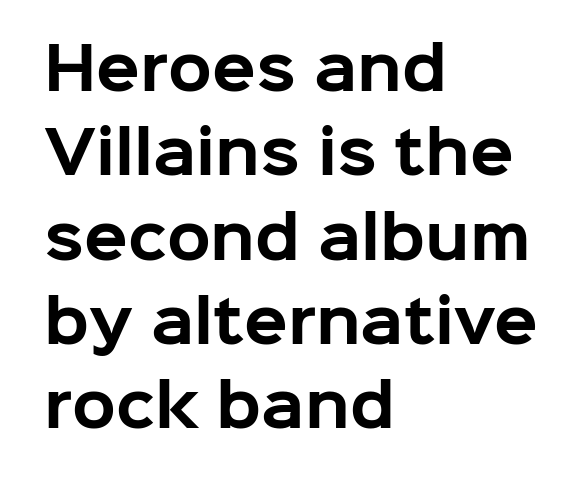
Q: Is the text bold? A: Yes.
Q: Is the text italic (slanted)? A: No, it is upright.
Q: Is the typeface a serif or a sans-serif typeface? A: Sans-serif.
Q: Is the text underlined? A: No.
Q: How is the paragraph aligned? A: Left-aligned.
Q: Is the spacing between letters normal or unusually wide? A: Normal.
Q: Is the spacing between lines tight, normal or loose? A: Normal.
Q: Width (condensed, normal, or wide)? A: Normal.
Q: Stroke contrast? A: Low.
Q: x-height? A: Medium.
Q: Monospaced? A: No.
